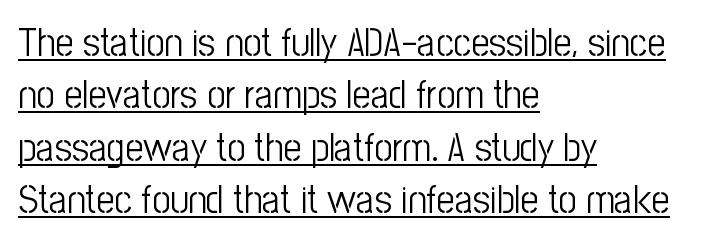
{"serif": "no", "italic": "no", "bold": "no", "weight": "light", "width": "condensed", "stroke_contrast": "low", "x_height": "medium", "monospaced": "no", "underline": "yes", "align": "left", "line_spacing": "normal", "line_spacing_ratio": 1.31, "letter_spacing": "normal", "letter_spacing_em": 0.0, "glyph_px": 40}
